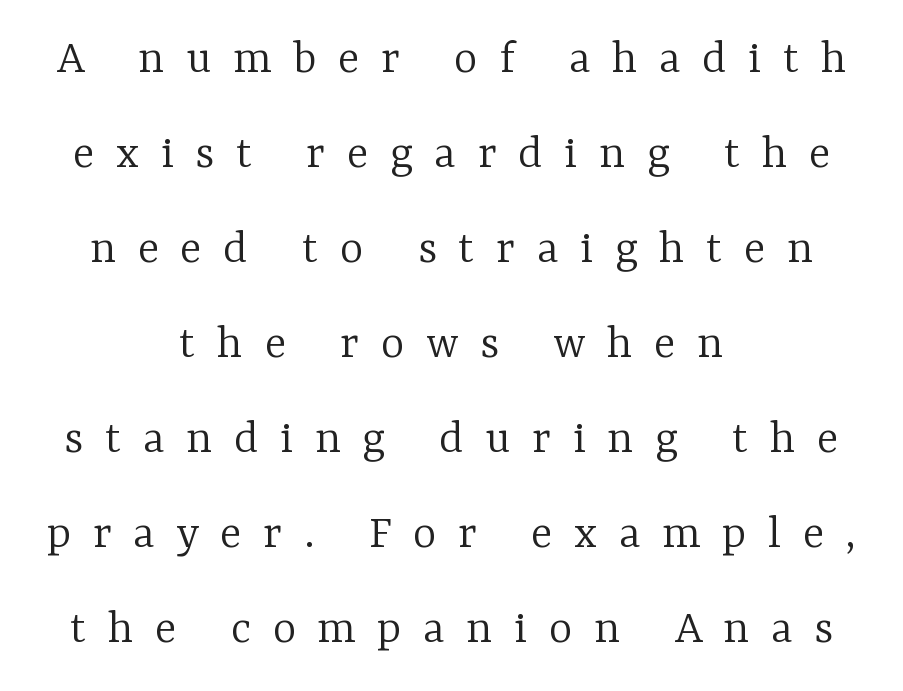
The image shows 50 px light serif type, upright; set centered, loose line spacing (1.9x), unusually wide letter spacing (+0.43 em), not underlined; low stroke contrast and a medium x-height.
